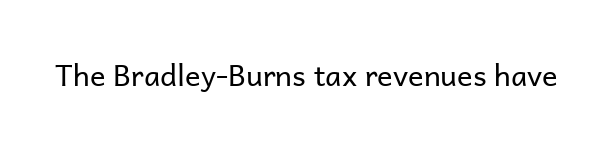
The image shows 29 px regular-weight sans-serif type, upright; set normal letter spacing, not underlined; low stroke contrast and a medium x-height.
